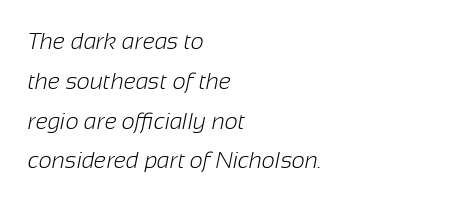
Check the space under the baseline: it is left empty. Vertical stems look standard width or narrower in stroke. Line beginnings align vertically; line endings do not. How are the letters spaced? Ordinarily, with no added tracking.
